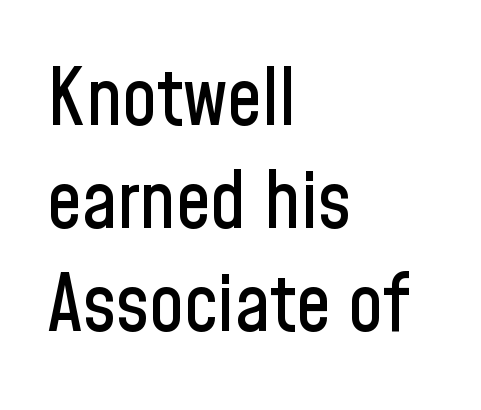
The image shows 78 px condensed sans-serif type, upright; set left-aligned, normal line spacing (1.32x), normal letter spacing, not underlined; low stroke contrast and a medium x-height.
